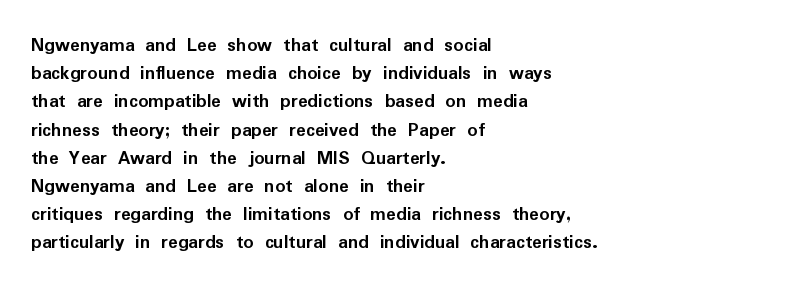
The image shows 20 px bold type, upright; set left-aligned, normal line spacing (1.41x), normal letter spacing, not underlined.
